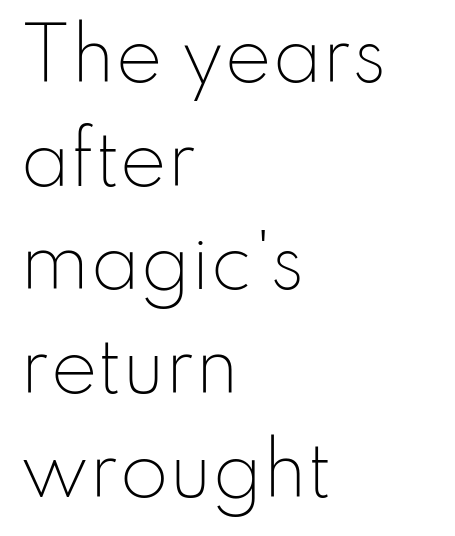
Q: Is the text bold? A: No.
Q: Is the text italic (slanted)? A: No, it is upright.
Q: Is the typeface a serif or a sans-serif typeface? A: Sans-serif.
Q: Is the text underlined? A: No.
Q: How is the paragraph aligned? A: Left-aligned.
Q: Is the spacing between letters normal or unusually wide? A: Normal.
Q: Is the spacing between lines tight, normal or loose? A: Normal.
Q: Width (condensed, normal, or wide)? A: Normal.
Q: Stroke contrast? A: Low.
Q: x-height? A: Small.
Q: Monospaced? A: No.
